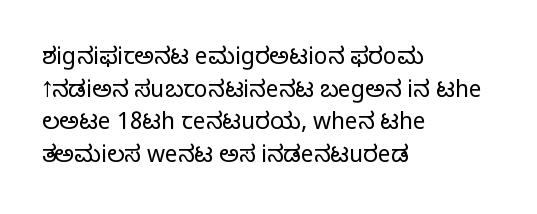
Characters follow at the spacing the type designer built in. The letterforms sit at book weight or below. Rendered with straight, roman letterforms. The rows are spaced the way most documents space them. The strip under each line holds only bare page.
